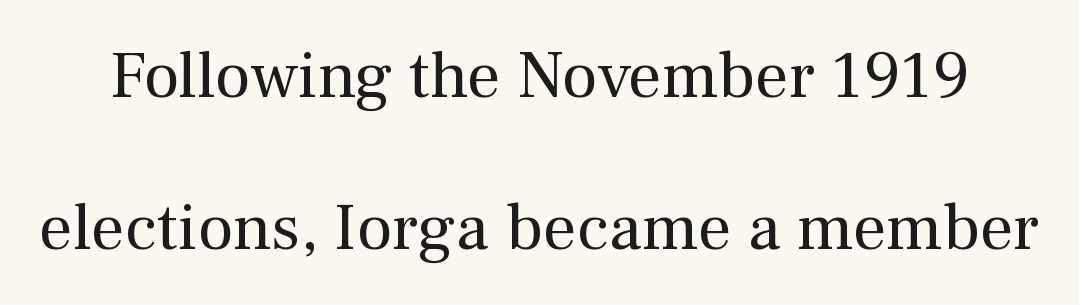
Q: Is the text bold? A: No.
Q: Is the text italic (slanted)? A: No, it is upright.
Q: Is the typeface a serif or a sans-serif typeface? A: Serif.
Q: Is the text underlined? A: No.
Q: Is the spacing between letters normal or unusually wide? A: Normal.
Q: Is the spacing between lines tight, normal or loose? A: Loose.
Q: Width (condensed, normal, or wide)? A: Normal.
Q: Stroke contrast? A: Medium.
Q: x-height? A: Medium.
Q: Monospaced? A: No.
